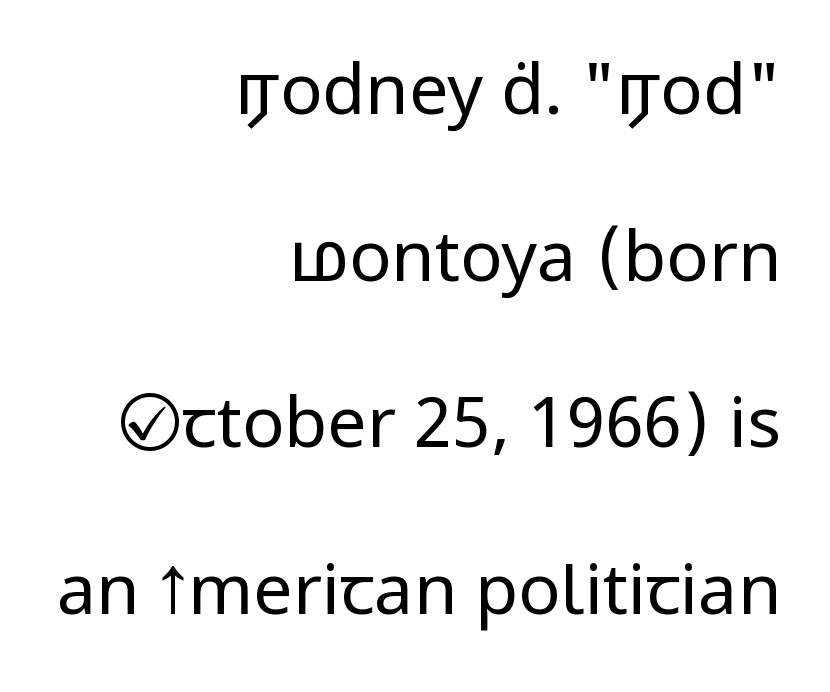
The image shows 70 px regular-weight, condensed sans-serif type, upright; set right-aligned, loose line spacing (2.38x), normal letter spacing, not underlined; low stroke contrast.
